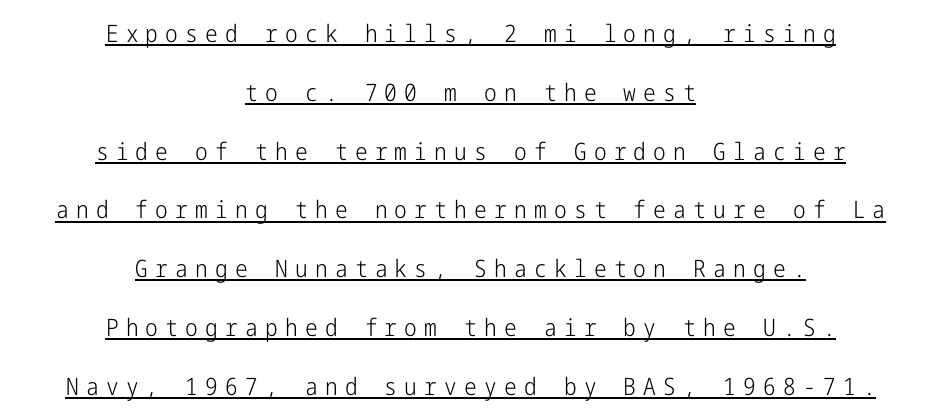
The image shows 24 px text type, upright; set centered, loose line spacing (2.45x), unusually wide letter spacing (+0.3 em), underlined.
